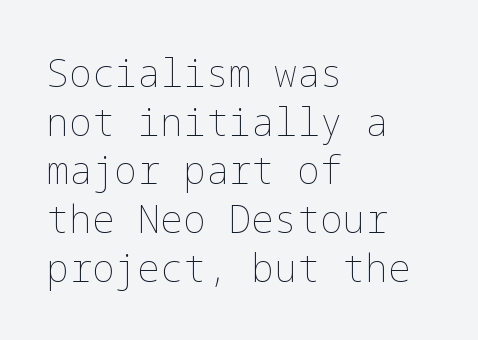
The image shows 38 px thin type, upright; set left-aligned, normal line spacing (1.28x), normal letter spacing, not underlined; low stroke contrast and a medium x-height.
